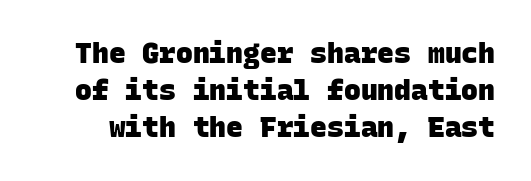
Q: Is the text bold? A: Yes.
Q: Is the typeface a serif or a sans-serif typeface? A: Sans-serif.
Q: Is the text underlined? A: No.
Q: Is the spacing between letters normal or unusually wide? A: Normal.
Q: Is the spacing between lines tight, normal or loose? A: Normal.
Q: Width (condensed, normal, or wide)? A: Normal.
Q: Stroke contrast? A: Low.
Q: x-height? A: Large.
Q: Monospaced? A: Yes.
